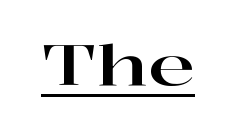
The image shows 56 px wide serif type, upright; set normal letter spacing, underlined; high stroke contrast and a medium x-height.
